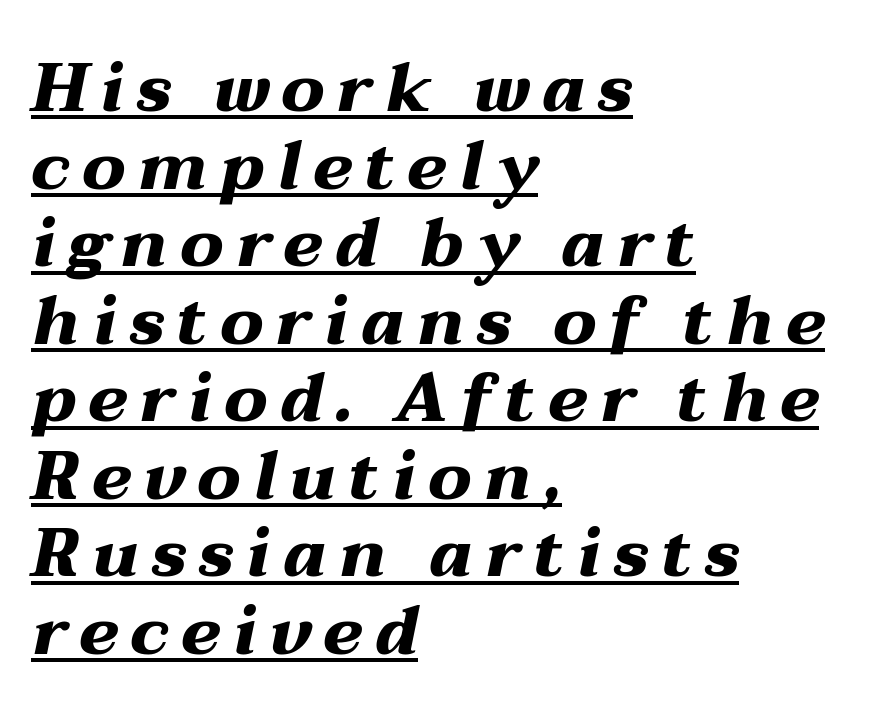
Q: Is the text bold? A: Yes.
Q: Is the text italic (slanted)? A: Yes, it leans right by about 12 degrees.
Q: Is the text underlined? A: Yes.
Q: How is the paragraph aligned? A: Left-aligned.
Q: Is the spacing between lines tight, normal or loose? A: Tight.
Q: Width (condensed, normal, or wide)? A: Wide.
Q: Stroke contrast? A: Medium.
Q: x-height? A: Medium.
Q: Monospaced? A: No.
